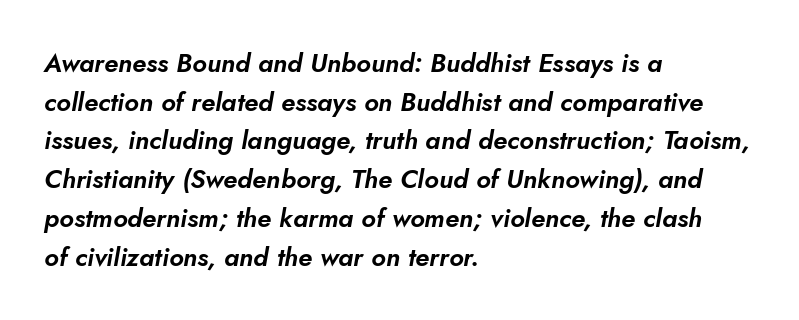
Q: Is the text italic (slanted)? A: Yes, it leans right by about 5 degrees.
Q: Is the text underlined? A: No.
Q: How is the paragraph aligned? A: Left-aligned.
Q: Is the spacing between letters normal or unusually wide? A: Normal.
Q: Is the spacing between lines tight, normal or loose? A: Normal.
